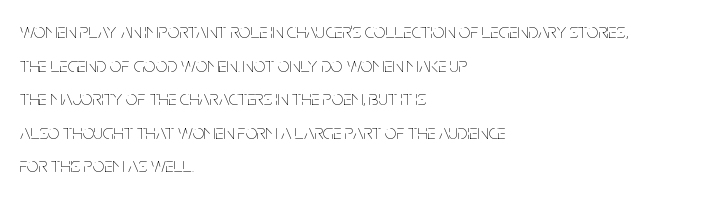
Q: Is the text bold? A: No.
Q: Is the text italic (slanted)? A: No, it is upright.
Q: Is the text underlined? A: No.
Q: How is the paragraph aligned? A: Left-aligned.
Q: Is the spacing between letters normal or unusually wide? A: Normal.
Q: Is the spacing between lines tight, normal or loose? A: Normal.
